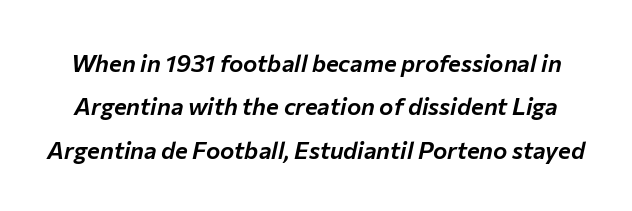
The image shows 24 px text type, italic (leaning right); set line spacing 1.81x, normal letter spacing, not underlined.
